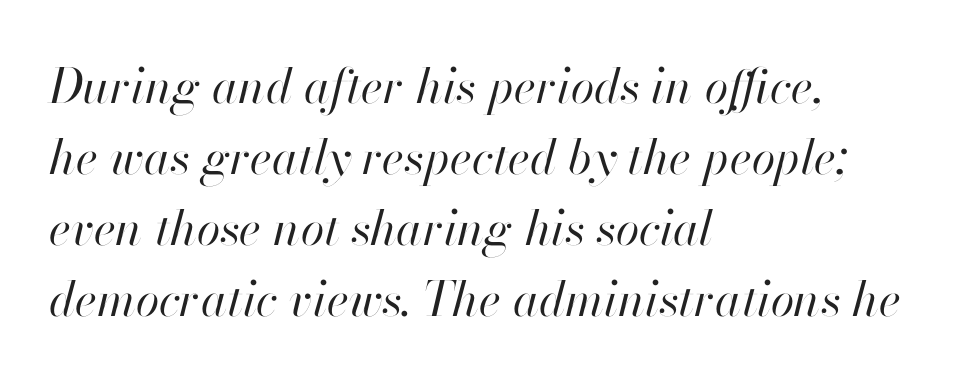
Students, observe: this is what conventionally led text looks like. Nobody touched the tracking dial on this one. Only glyphs here, with clear space below each row. Emphasis-style slanted type is in use. The face looks like a standard text weight, possibly lighter. Left-aligned paragraph, ragged on the right.
